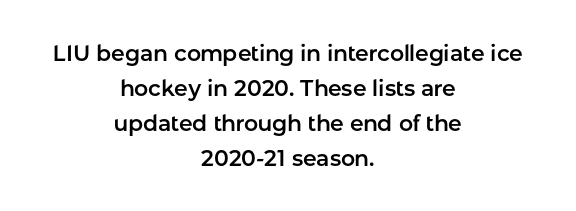
Q: Is the text italic (slanted)? A: No, it is upright.
Q: Is the text underlined? A: No.
Q: How is the paragraph aligned? A: Centered.
Q: Is the spacing between letters normal or unusually wide? A: Normal.
Q: Is the spacing between lines tight, normal or loose? A: Normal.
